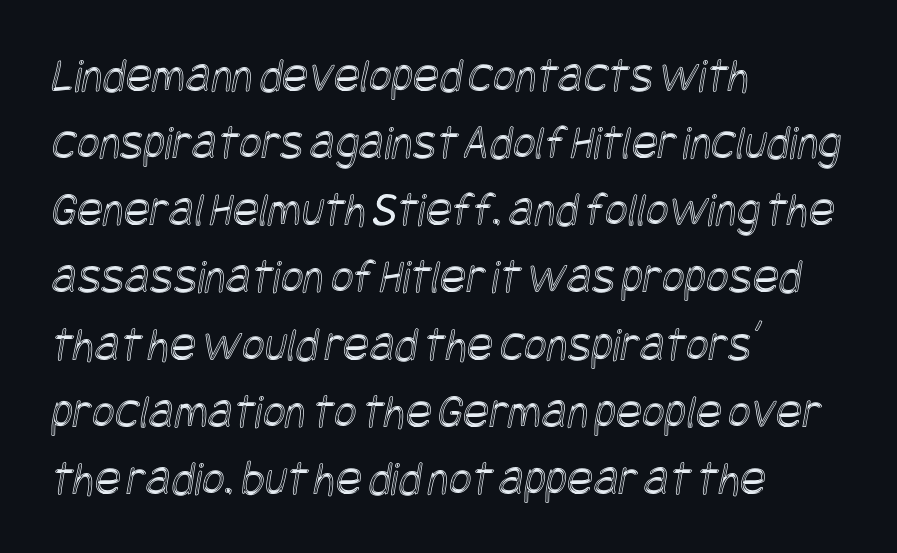
{"width": "condensed", "x_height": "large", "underline": "no", "align": "left", "line_spacing": "normal", "line_spacing_ratio": 1.37, "letter_spacing": "normal", "letter_spacing_em": 0.0, "glyph_px": 49}
